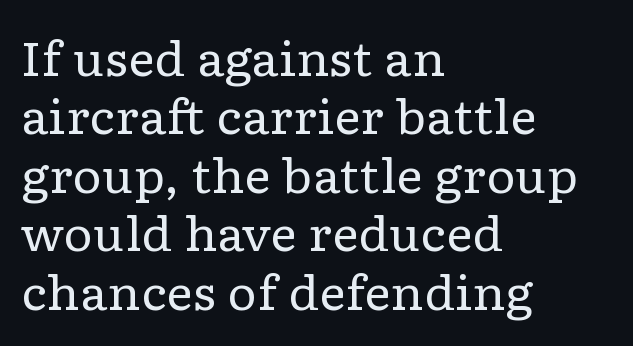
Each row of text sits above clean, open space. Weight class: somewhere from thin through regular. These lines were composed using upright roman letters. Interline gaps are of average width in this sample.
